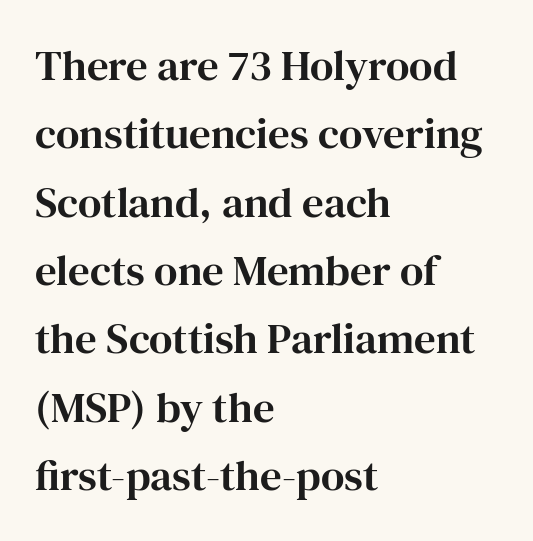
Q: Is the text italic (slanted)? A: No, it is upright.
Q: Is the typeface a serif or a sans-serif typeface? A: Serif.
Q: Is the text underlined? A: No.
Q: How is the paragraph aligned? A: Left-aligned.
Q: Is the spacing between letters normal or unusually wide? A: Normal.
Q: Is the spacing between lines tight, normal or loose? A: Normal.
Q: Width (condensed, normal, or wide)? A: Normal.
Q: Stroke contrast? A: High.
Q: x-height? A: Medium.
Q: Monospaced? A: No.
